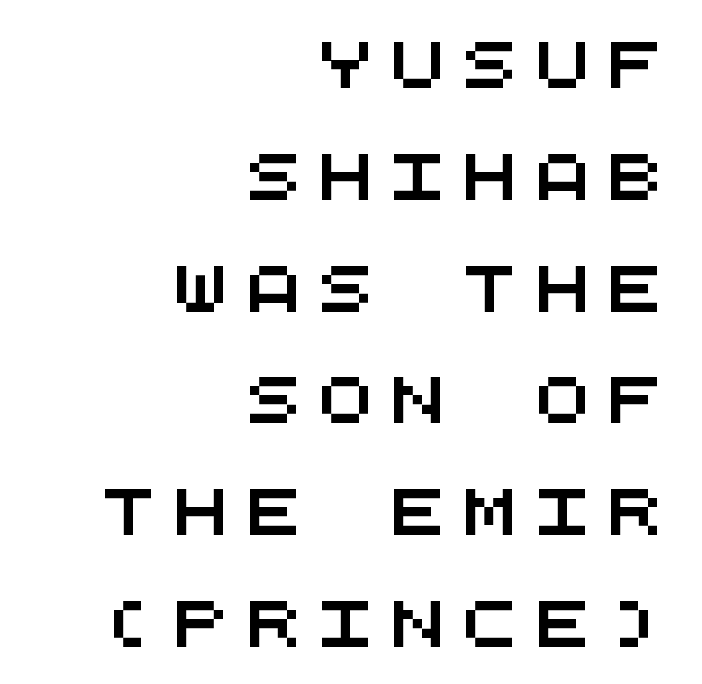
Think of a typewriter: that constant character pitch is what you see here. Vertically, the passage feels expansive, rows floating well apart. Check under the words: just untouched page. To sum up the face: it is a sans, with no serifs. Spacing between characters has been opened up far beyond the box default.
